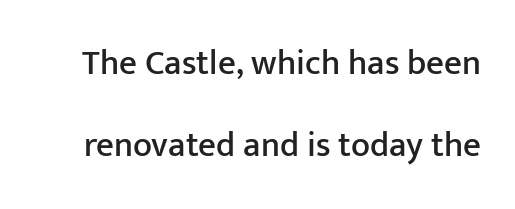
The image shows 35 px sans-serif type, upright; set loose line spacing (2.33x), normal letter spacing, not underlined; low stroke contrast and a medium x-height.
